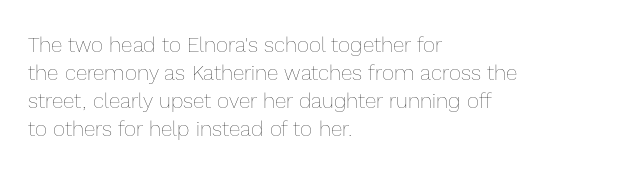
The image shows 21 px text type, upright; set left-aligned, normal line spacing (1.34x), normal letter spacing, not underlined.
